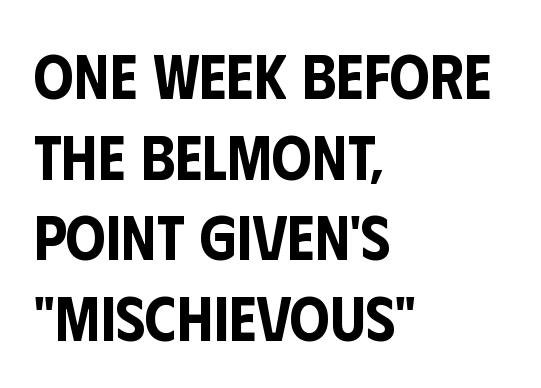
{"serif": "no", "italic": "no", "width": "condensed", "stroke_contrast": "low", "x_height": "large", "monospaced": "no", "underline": "no", "align": "left", "line_spacing": "normal", "line_spacing_ratio": 1.28, "letter_spacing": "normal", "letter_spacing_em": 0.0, "glyph_px": 63}
